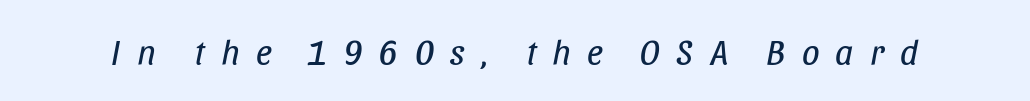
The image shows 35 px regular-weight, condensed type, italic (leaning right); set unusually wide letter spacing (+0.46 em), not underlined; low stroke contrast and a large x-height.
